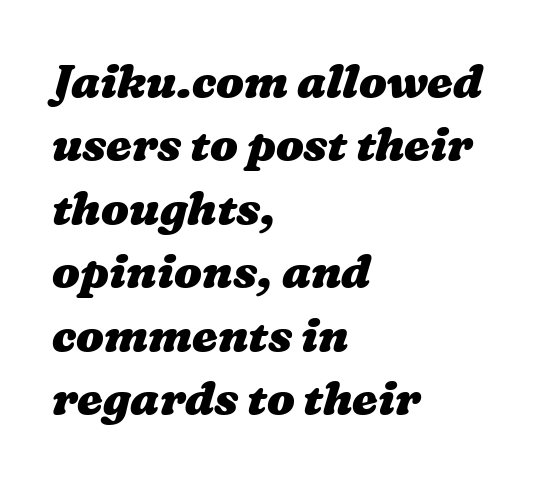
Unmarked baselines from the first word to the last. The gaps between neighbouring characters are ordinary and unremarkable. Varying glyph widths throughout — classic text-font behaviour. Summary of weight: heavy, a full bold. The rendering uses a moderate line-height, typical for paragraphs.
